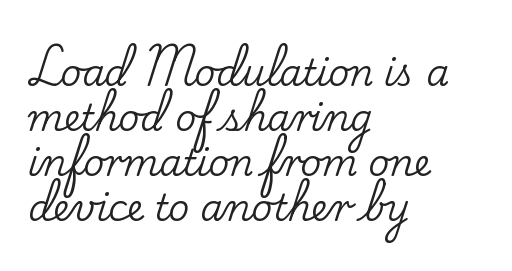
Q: Is the text italic (slanted)? A: Yes.
Q: Is the typeface a serif or a sans-serif typeface? A: Serif.
Q: Is the text underlined? A: No.
Q: How is the paragraph aligned? A: Left-aligned.
Q: Is the spacing between letters normal or unusually wide? A: Normal.
Q: Is the spacing between lines tight, normal or loose? A: Normal.
Q: Width (condensed, normal, or wide)? A: Normal.
Q: Stroke contrast? A: Low.
Q: x-height? A: Small.
Q: Monospaced? A: No.
